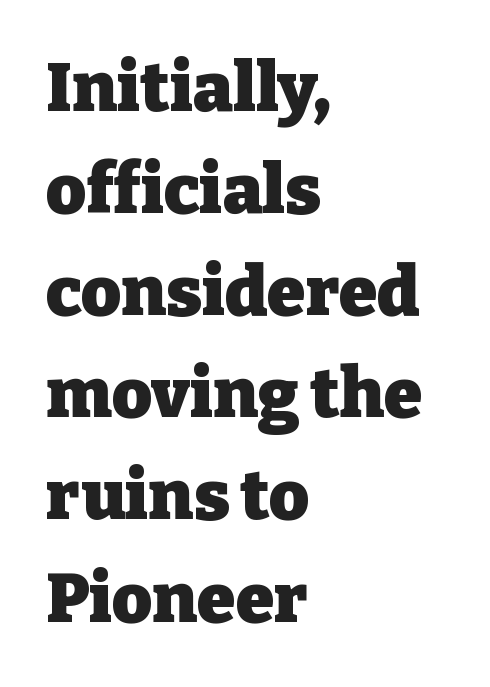
{"serif": "yes", "italic": "no", "bold": "yes", "weight": "heavy", "width": "normal", "stroke_contrast": "low", "x_height": "medium", "monospaced": "no", "underline": "no", "align": "left", "line_spacing": "normal", "line_spacing_ratio": 1.48, "letter_spacing": "normal", "letter_spacing_em": 0.0, "glyph_px": 69}
